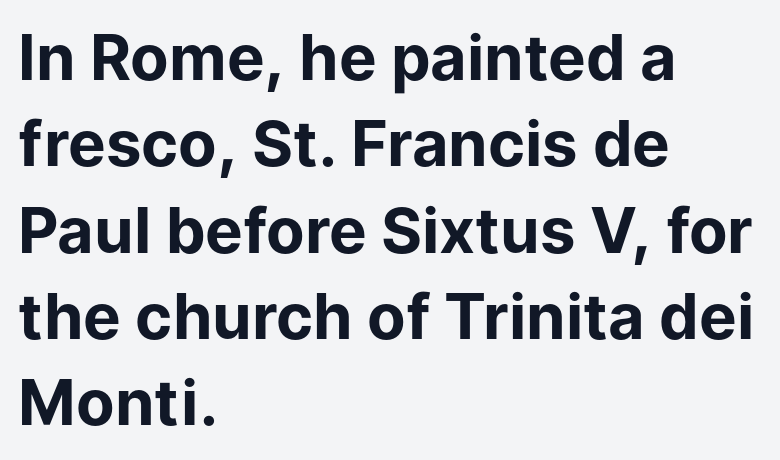
Spacing verdict: proportional, widths tailored to each character. Line beginnings align vertically; line endings do not. These lines are composed in type without serifs. Glance below the letters and you will spot only blank space. These words are printed bold, with thick strokes throughout. Whoever set this chose a conventional vertical rhythm.
